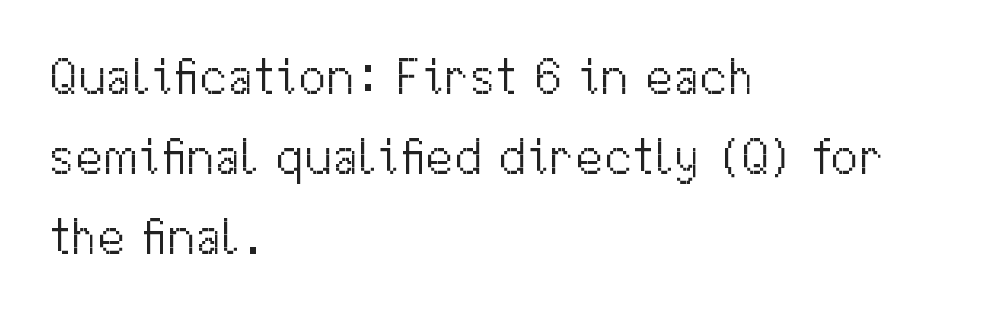
{"serif": "no", "italic": "no", "bold": "no", "weight": "light", "width": "normal", "stroke_contrast": "medium", "x_height": "medium", "monospaced": "no", "underline": "no", "align": "left", "line_spacing": "normal", "line_spacing_ratio": 1.57, "letter_spacing": "normal", "letter_spacing_em": 0.0, "glyph_px": 51}
